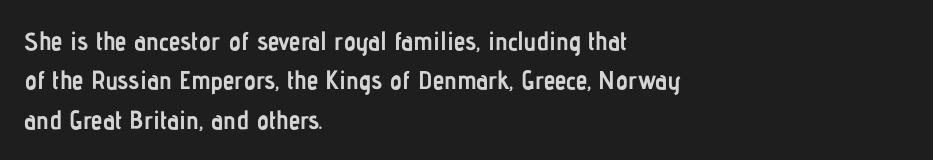
{"italic": "no", "bold": "yes", "underline": "no", "align": "left", "line_spacing": "normal", "line_spacing_ratio": 1.51, "letter_spacing": "normal", "letter_spacing_em": 0.0, "glyph_px": 26}
